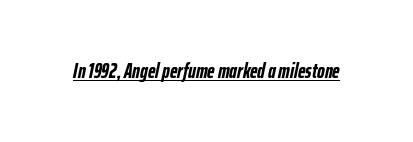
It's the slanting kind of type. Underlined type. The typesetting leans heavy: a genuine bold. Standard letterfit; no display-style spreading of the glyphs.
